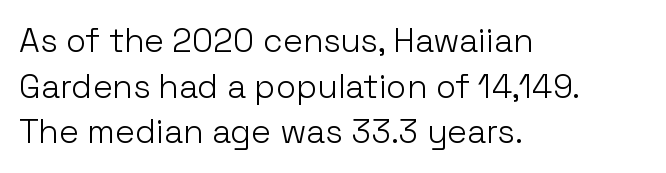
Spacing verdict: proportional, widths tailored to each character. Posture: vertical. The weight tops out at a normal text grade. A typesetter would label this face a sans. You could call the tracking neutral — neither tight nor loose. Teacher's note: observe the even left margin — that is flush-left alignment.
